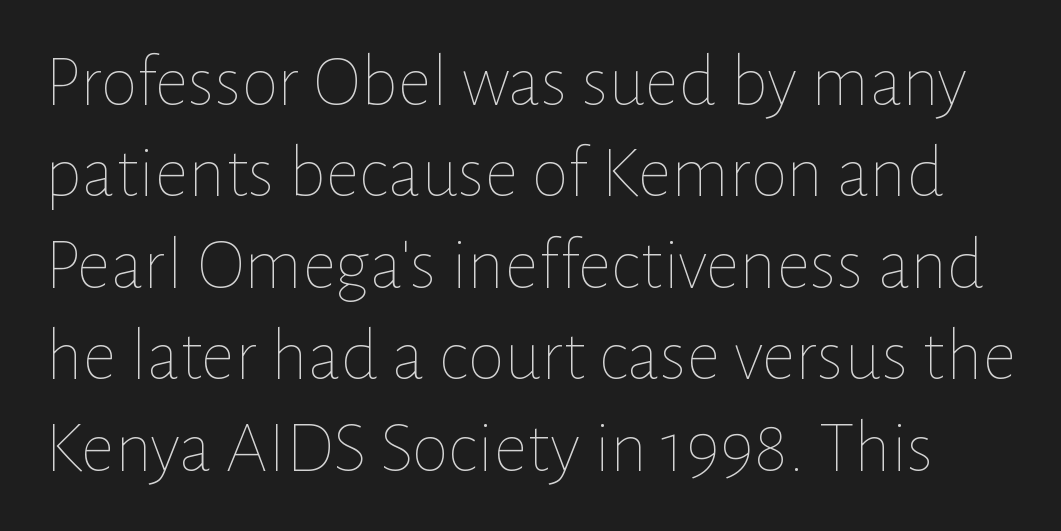
Q: Is the text bold? A: No.
Q: Is the text italic (slanted)? A: No, it is upright.
Q: Is the text underlined? A: No.
Q: Is the spacing between letters normal or unusually wide? A: Normal.
Q: Width (condensed, normal, or wide)? A: Normal.
Q: Stroke contrast? A: Low.
Q: x-height? A: Medium.
Q: Monospaced? A: No.
